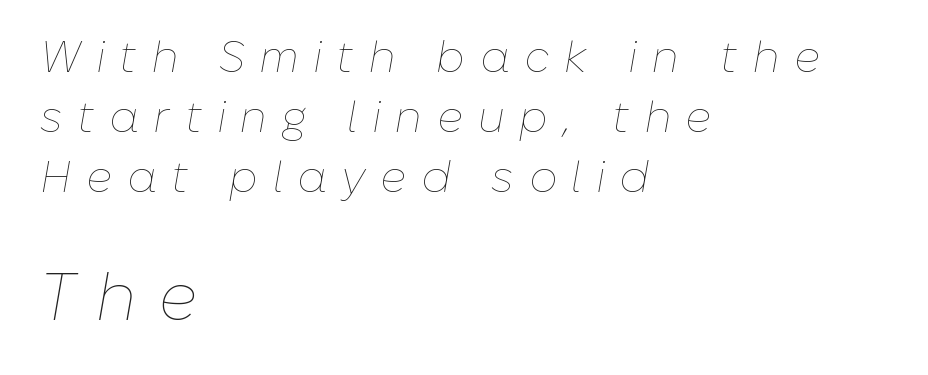
The image shows 66 px thin type, italic (leaning right); set left-aligned, normal line spacing (1.36x), unusually wide letter spacing (+0.33 em), not underlined; the second (bottom) block is 1.5x larger; low stroke contrast and a medium x-height.
